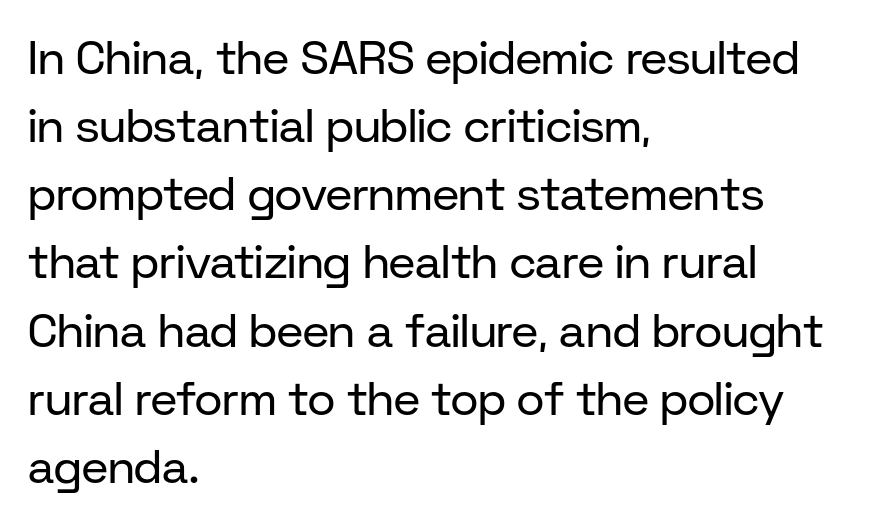
{"serif": "no", "italic": "no", "bold": "no", "weight": "regular", "width": "normal", "stroke_contrast": "low", "x_height": "medium", "monospaced": "no", "underline": "no", "align": "left", "line_spacing": "normal", "line_spacing_ratio": 1.45, "letter_spacing": "normal", "letter_spacing_em": 0.0, "glyph_px": 47}
